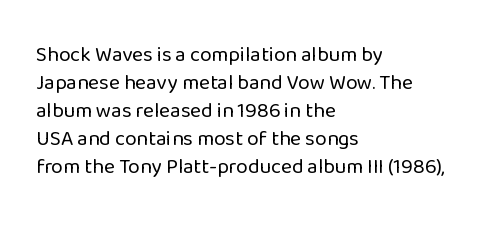
{"italic": "no", "bold": "no", "underline": "no", "align": "left", "line_spacing": "normal", "line_spacing_ratio": 1.33, "letter_spacing": "normal", "letter_spacing_em": 0.0, "glyph_px": 21}
